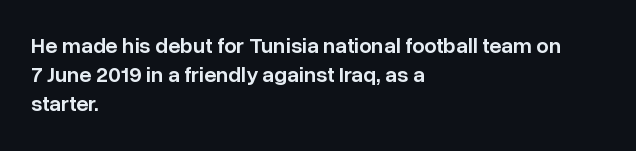
Q: Is the text bold? A: Semi-bold.
Q: Is the text italic (slanted)? A: No, it is upright.
Q: Is the text underlined? A: No.
Q: How is the paragraph aligned? A: Left-aligned.
Q: Is the spacing between letters normal or unusually wide? A: Normal.
Q: Is the spacing between lines tight, normal or loose? A: Normal.
